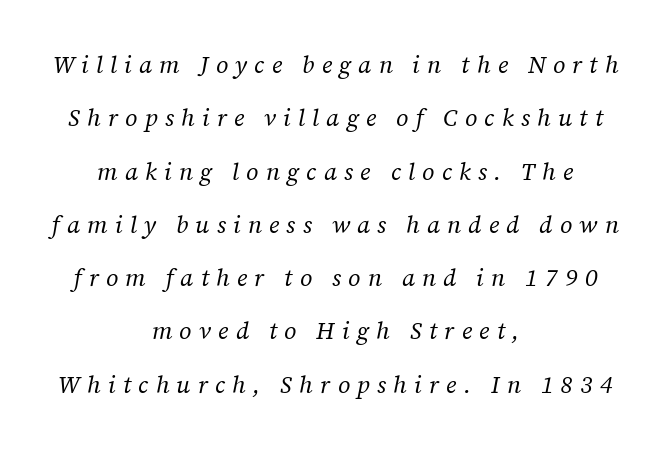
{"italic": "yes", "lean": "right", "slant_degrees": 12, "bold": "no", "underline": "no", "align": "center", "line_spacing": "loose", "line_spacing_ratio": 2.22, "letter_spacing": "wide", "letter_spacing_em": 0.3, "glyph_px": 24}
